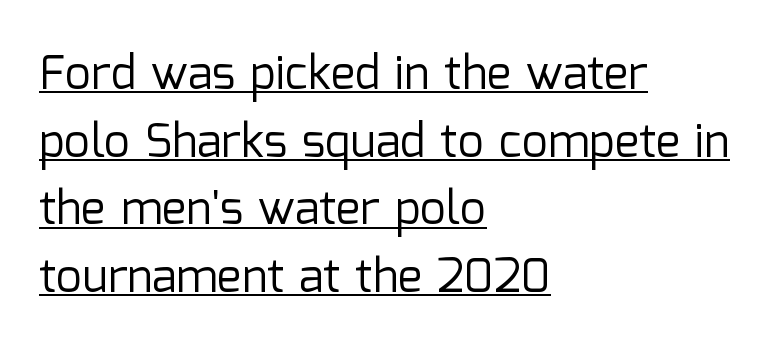
{"serif": "no", "italic": "no", "bold": "no", "weight": "regular", "width": "normal", "stroke_contrast": "low", "x_height": "medium", "monospaced": "no", "underline": "yes", "align": "left", "line_spacing": "normal", "line_spacing_ratio": 1.47, "letter_spacing": "normal", "letter_spacing_em": 0.0, "glyph_px": 46}
